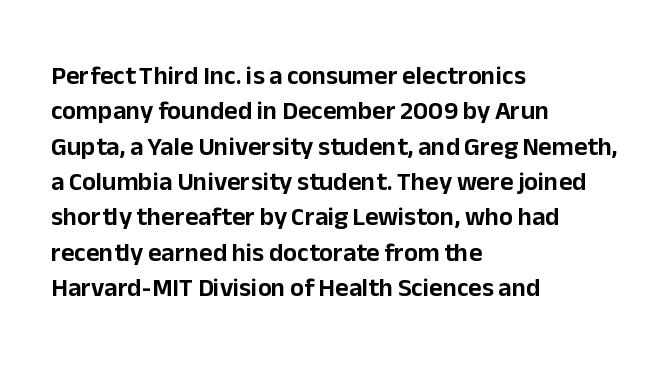
The passage shown stacks its lines at a standard gap. These lines stack with their left ends in a neat column. A roman cut, with each character standing at attention. Caption: standard tracking, unaltered. Words float on clear page, feet unadorned.
